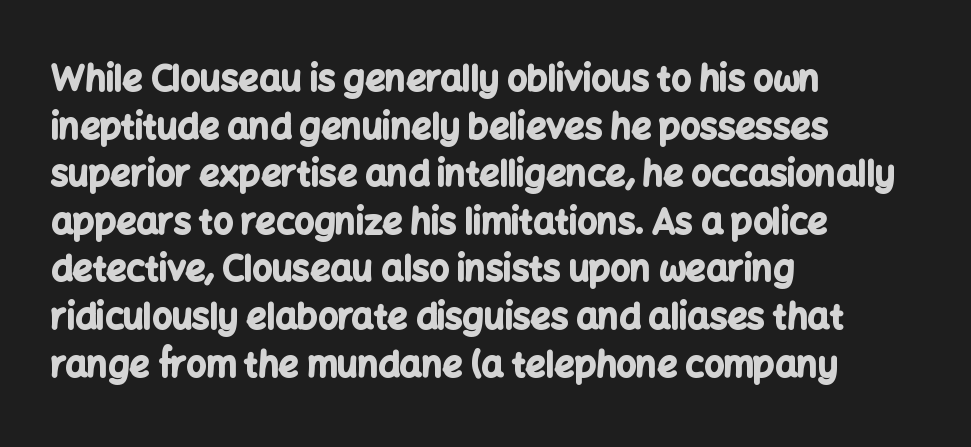
The image shows 35 px bold sans-serif type, upright; set left-aligned, normal line spacing (1.36x), normal letter spacing, not underlined; low stroke contrast and a medium x-height.
